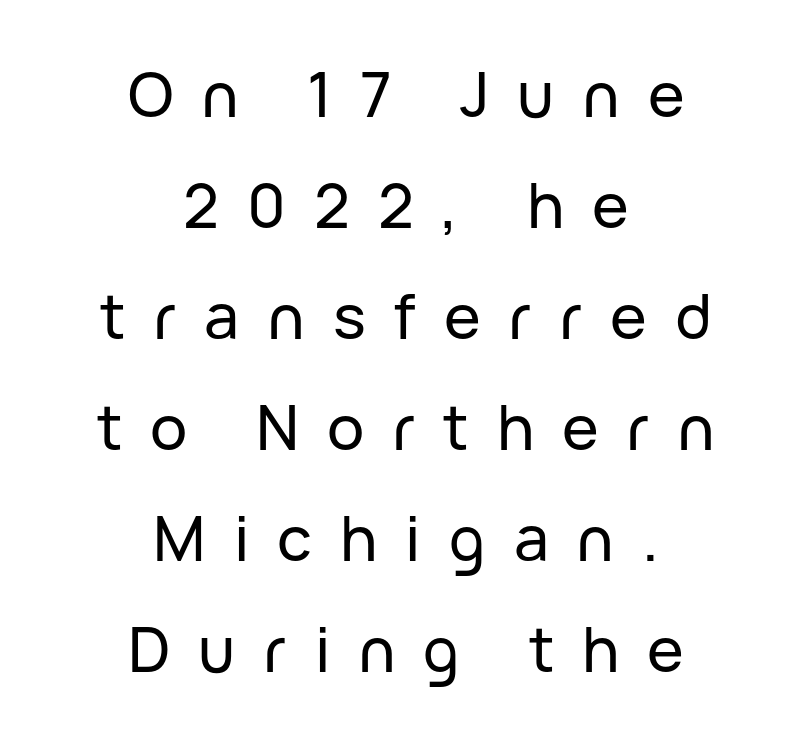
The image shows 62 px sans-serif type, upright; set centered, line spacing 1.79x, unusually wide letter spacing (+0.45 em), not underlined; low stroke contrast and a medium x-height.
